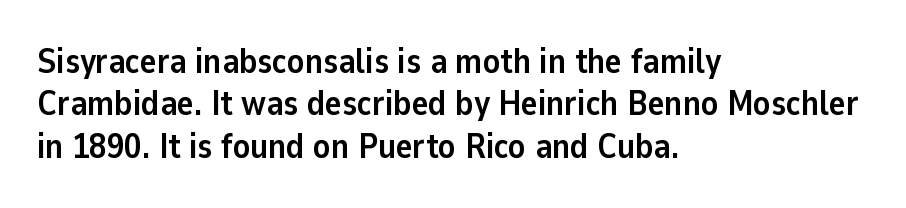
Q: Is the text bold? A: Yes.
Q: Is the text italic (slanted)? A: No, it is upright.
Q: Is the typeface a serif or a sans-serif typeface? A: Sans-serif.
Q: Is the text underlined? A: No.
Q: How is the paragraph aligned? A: Left-aligned.
Q: Is the spacing between letters normal or unusually wide? A: Normal.
Q: Width (condensed, normal, or wide)? A: Normal.
Q: Stroke contrast? A: Low.
Q: x-height? A: Medium.
Q: Monospaced? A: No.
